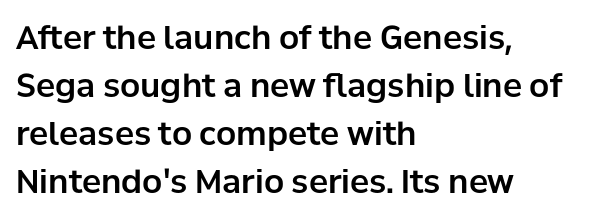
Q: Is the text italic (slanted)? A: No, it is upright.
Q: Is the typeface a serif or a sans-serif typeface? A: Sans-serif.
Q: Is the text underlined? A: No.
Q: How is the paragraph aligned? A: Left-aligned.
Q: Is the spacing between letters normal or unusually wide? A: Normal.
Q: Is the spacing between lines tight, normal or loose? A: Normal.
Q: Width (condensed, normal, or wide)? A: Normal.
Q: Stroke contrast? A: Low.
Q: x-height? A: Medium.
Q: Monospaced? A: No.
